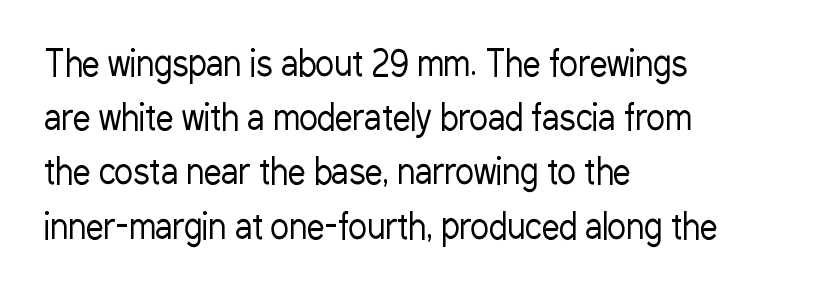
Each word holds together tightly as a unit, with standard inter-letter gaps. The lines sit at an ordinary, default distance from one another. The typography opts for an upright posture over an oblique one. Ink coverage per letter is moderate at most.
